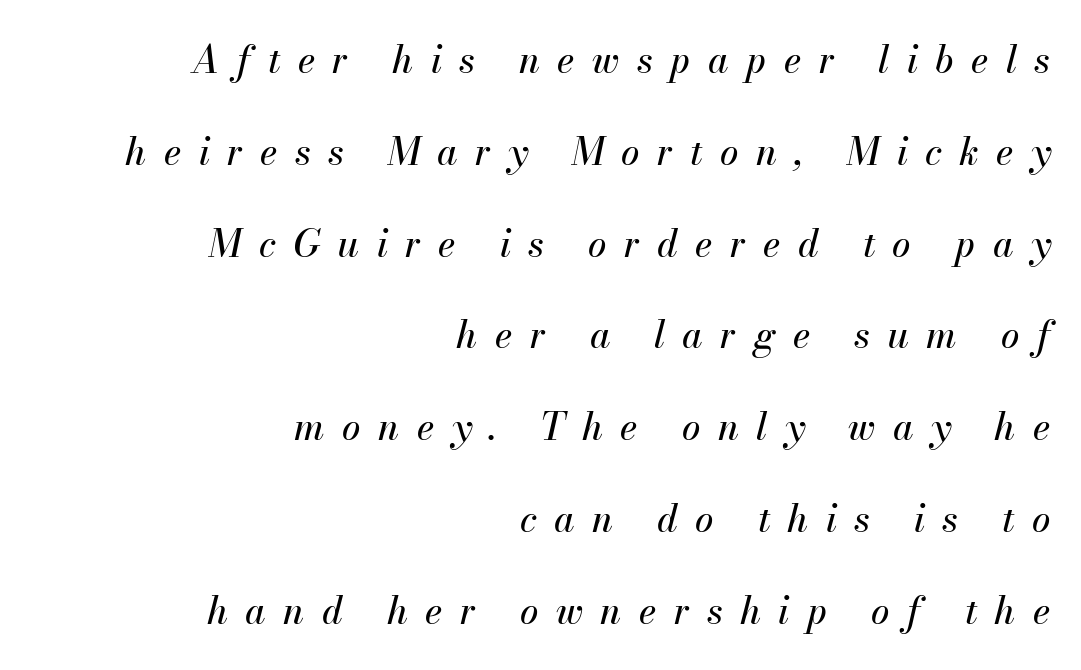
{"italic": "yes", "lean": "right", "slant_degrees": 13, "width": "normal", "stroke_contrast": "medium", "x_height": "small", "monospaced": "no", "underline": "no", "align": "right", "line_spacing": "loose", "line_spacing_ratio": 2.48, "letter_spacing": "wide", "letter_spacing_em": 0.47, "glyph_px": 37}
